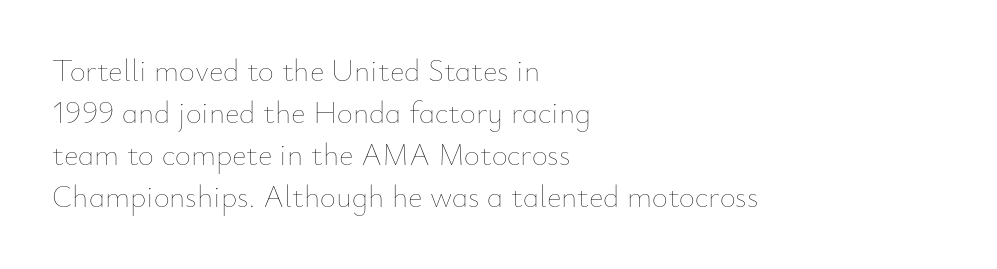
The image shows 31 px thin type, upright; set left-aligned, normal line spacing (1.36x), normal letter spacing, not underlined; low stroke contrast and a small x-height.
